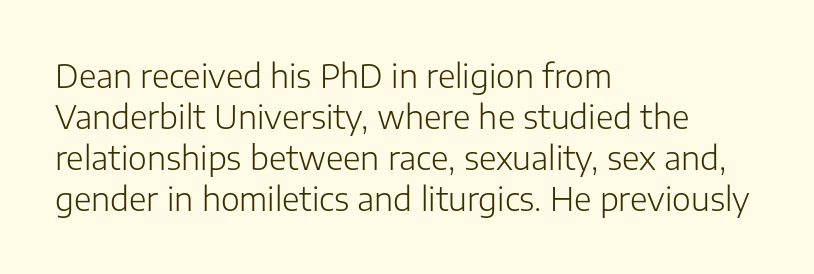
The image shows 32 px light sans-serif type, upright; set left-aligned, normal line spacing (1.28x), normal letter spacing, not underlined; low stroke contrast and a medium x-height.
